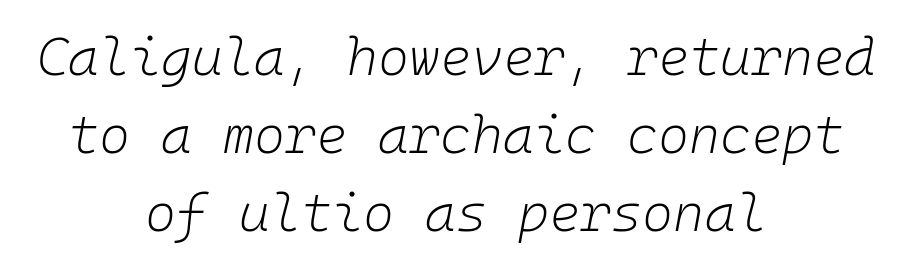
{"italic": "yes", "lean": "right", "slant_degrees": 10, "bold": "no", "weight": "light", "width": "normal", "stroke_contrast": "low", "x_height": "medium", "monospaced": "yes", "underline": "no", "align": "center", "line_spacing": "normal", "line_spacing_ratio": 1.47, "letter_spacing": "normal", "letter_spacing_em": 0.0, "glyph_px": 53}
